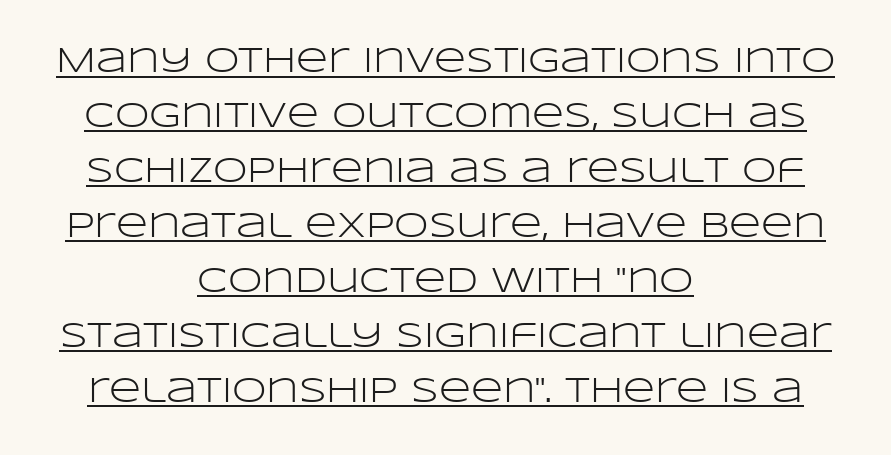
{"serif": "no", "italic": "no", "bold": "no", "weight": "light", "width": "wide", "stroke_contrast": "low", "x_height": "large", "monospaced": "no", "underline": "yes", "align": "center", "line_spacing": "normal", "line_spacing_ratio": 1.57, "letter_spacing": "normal", "letter_spacing_em": 0.0, "glyph_px": 35}
